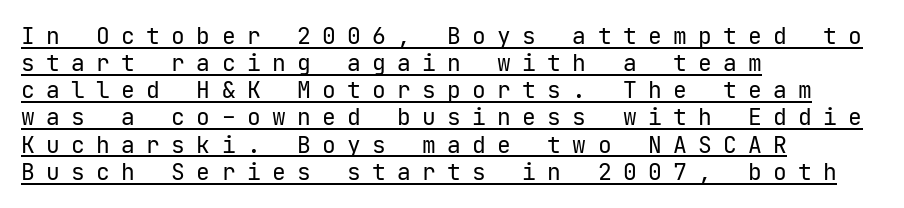
In terms of posture, this sample is upright. Line beginnings align vertically; line endings do not. No extra ink here — the face is not bold. A baseline rule has been typeset under these characters.
